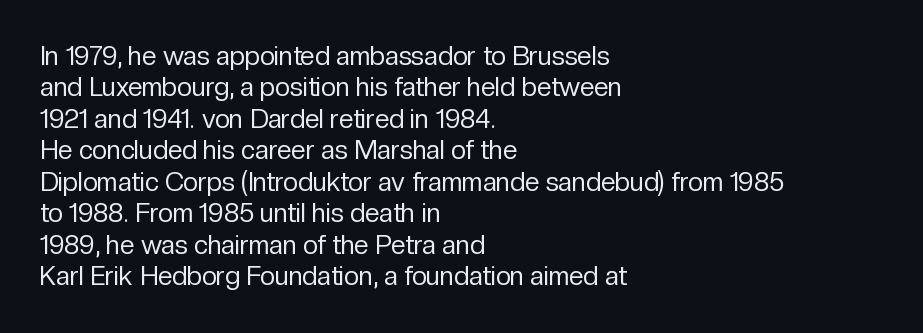
The image shows 26 px text type, upright; set left-aligned, line spacing 1.21x, normal letter spacing, not underlined.
